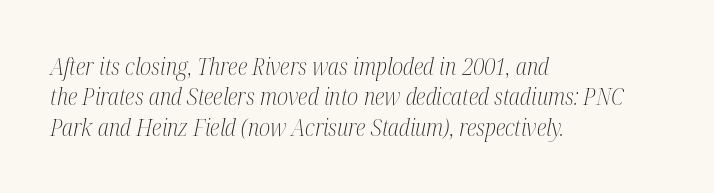
{"italic": "yes", "lean": "right", "slant_degrees": 12, "bold": "no", "underline": "no", "align": "left", "line_spacing": "normal", "line_spacing_ratio": 1.32, "letter_spacing": "normal", "letter_spacing_em": 0.0, "glyph_px": 23}
